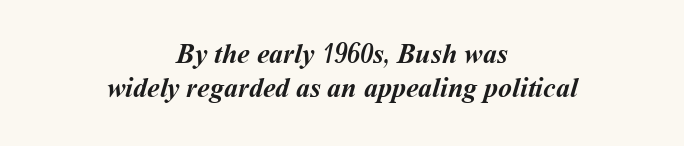
Spacing verdict: proportional, widths tailored to each character. Letter spacing: default. These lines stack symmetrically, like a column narrowing and widening about its center. Each glyph is drawn with heavy, bold strokes.
